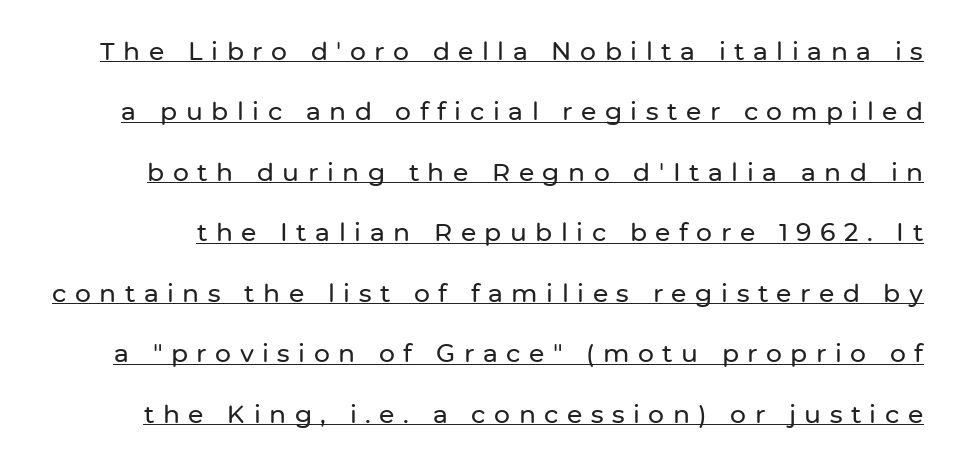
The image shows 25 px text type, upright; set loose line spacing (2.42x), unusually wide letter spacing (+0.34 em), underlined.
